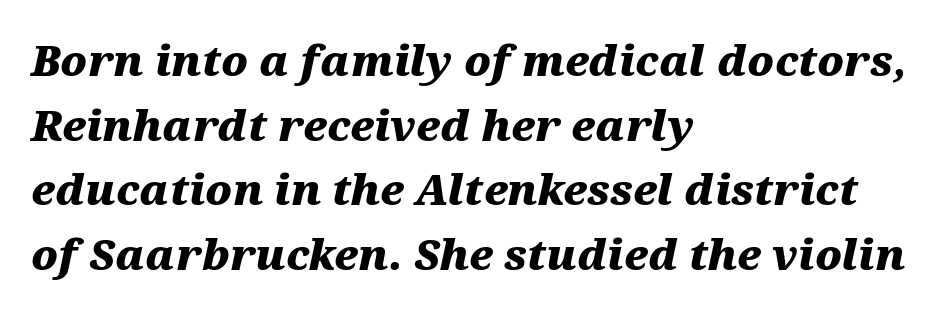
The image shows 42 px heavy, wide type, italic (leaning right); set left-aligned, normal line spacing (1.54x), normal letter spacing, not underlined; medium stroke contrast and a medium x-height.
